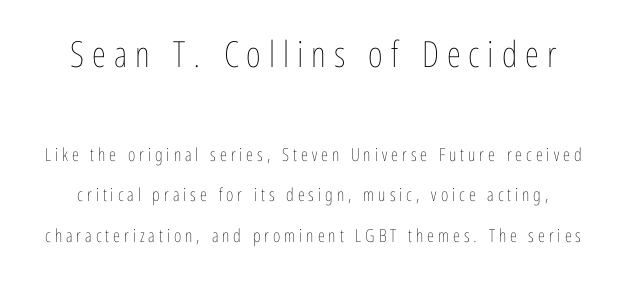
When letters stand straight like this, we call the style roman or upright. This sample has the flowing, uneven cadence of proportional lettering. Heft: none added — not bold. Scale decreases going downward across the two blocks.
